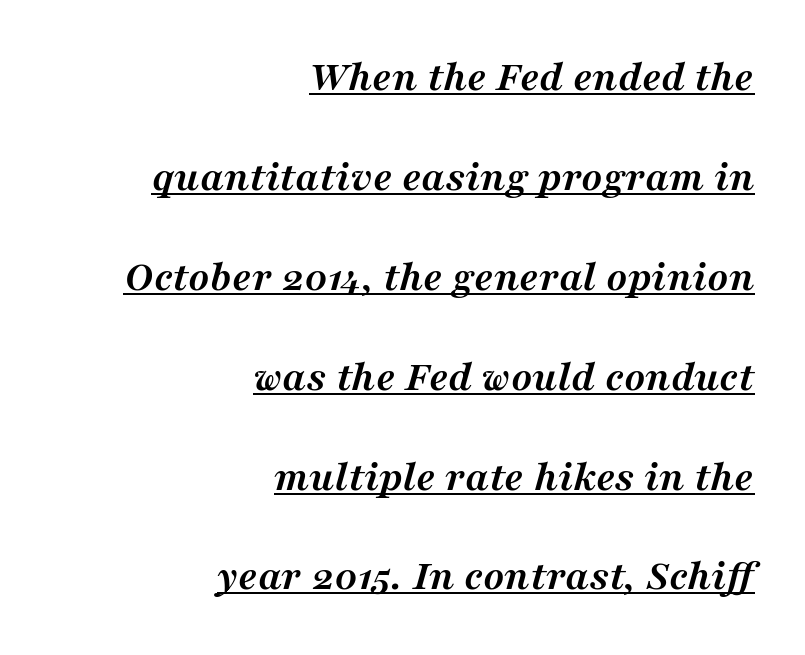
{"serif": "yes", "italic": "yes", "lean": "right", "slant_degrees": 16, "bold": "yes", "weight": "semibold", "width": "normal", "stroke_contrast": "medium", "x_height": "medium", "monospaced": "no", "underline": "yes", "align": "right", "line_spacing": "loose", "line_spacing_ratio": 2.27, "letter_spacing": "normal", "letter_spacing_em": 0.0, "glyph_px": 44}
